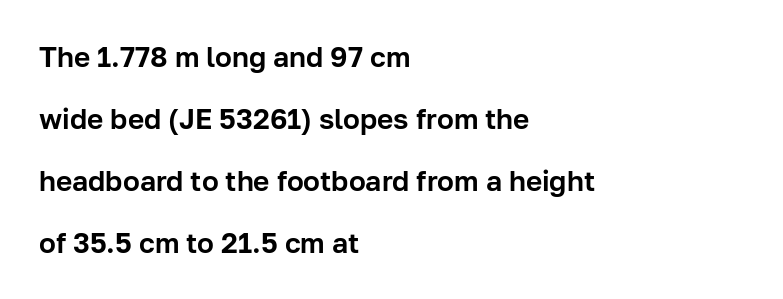
{"serif": "no", "italic": "no", "width": "normal", "stroke_contrast": "low", "x_height": "medium", "monospaced": "no", "underline": "no", "align": "left", "line_spacing": "loose", "line_spacing_ratio": 2.21, "letter_spacing": "normal", "letter_spacing_em": 0.0, "glyph_px": 28}
